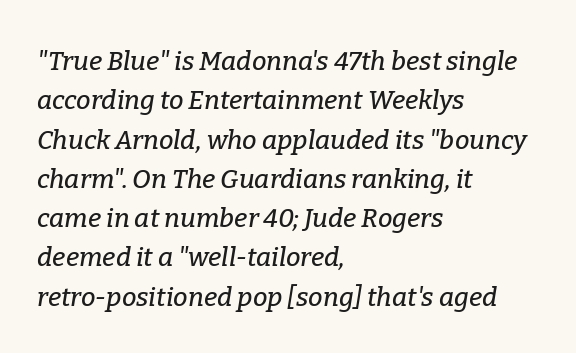
{"italic": "yes", "lean": "right", "slant_degrees": 9, "underline": "no", "align": "left", "line_spacing": "normal", "line_spacing_ratio": 1.51, "letter_spacing": "normal", "letter_spacing_em": 0.0, "glyph_px": 26}
